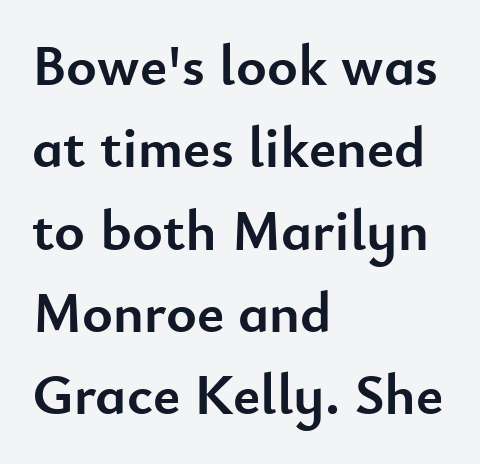
{"serif": "no", "italic": "no", "bold": "yes", "weight": "semibold", "width": "normal", "stroke_contrast": "low", "x_height": "small", "monospaced": "no", "underline": "no", "align": "left", "line_spacing": "normal", "line_spacing_ratio": 1.42, "letter_spacing": "normal", "letter_spacing_em": 0.0, "glyph_px": 58}
